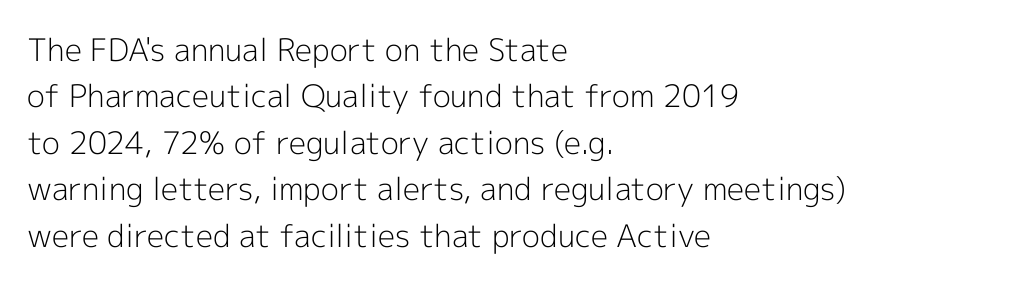
Q: Is the text bold? A: No.
Q: Is the text italic (slanted)? A: No, it is upright.
Q: Is the typeface a serif or a sans-serif typeface? A: Sans-serif.
Q: Is the text underlined? A: No.
Q: How is the paragraph aligned? A: Left-aligned.
Q: Is the spacing between letters normal or unusually wide? A: Normal.
Q: Is the spacing between lines tight, normal or loose? A: Normal.
Q: Width (condensed, normal, or wide)? A: Normal.
Q: x-height? A: Medium.
Q: Monospaced? A: No.
